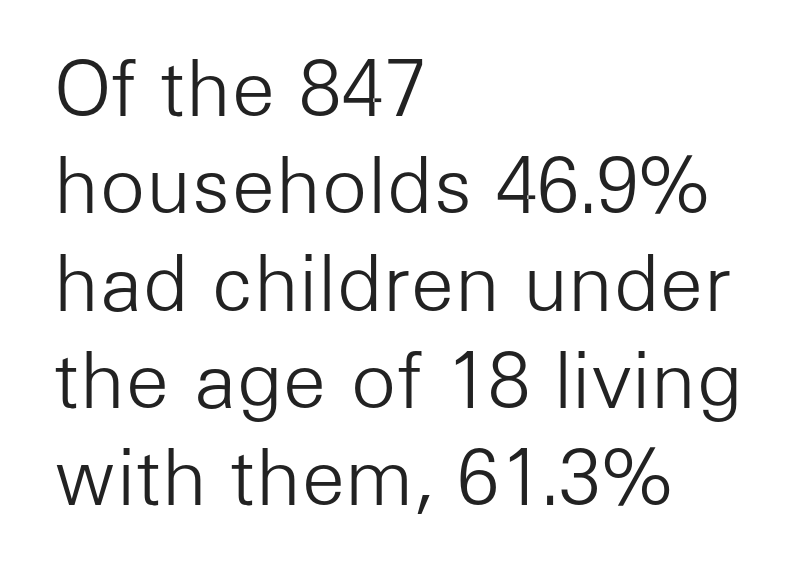
Q: Is the text bold? A: No.
Q: Is the text italic (slanted)? A: No, it is upright.
Q: Is the typeface a serif or a sans-serif typeface? A: Sans-serif.
Q: Is the text underlined? A: No.
Q: How is the paragraph aligned? A: Left-aligned.
Q: Is the spacing between letters normal or unusually wide? A: Normal.
Q: Is the spacing between lines tight, normal or loose? A: Normal.
Q: Width (condensed, normal, or wide)? A: Normal.
Q: Stroke contrast? A: Low.
Q: x-height? A: Medium.
Q: Monospaced? A: No.
